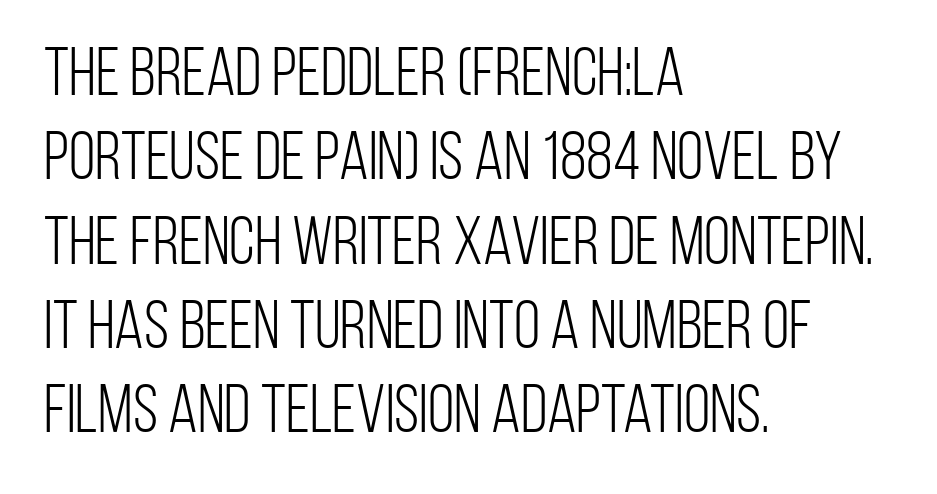
Default kerning and tracking; the words read as compact shapes. Varying glyph widths throughout — classic text-font behaviour. Summary of weight: not heavy and not bold. Each line starts at the same left margin while the right side varies. Quick note: underline off. These lines are composed in type without serifs.
